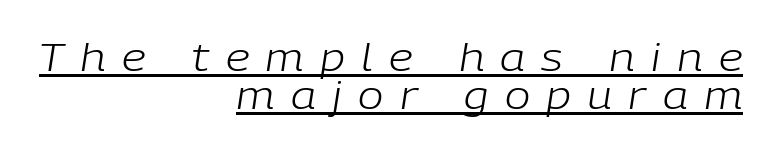
Q: Is the text bold? A: No.
Q: Is the text italic (slanted)? A: Yes, it leans right by about 9 degrees.
Q: Is the text underlined? A: Yes.
Q: How is the paragraph aligned? A: Right-aligned.
Q: Is the spacing between letters normal or unusually wide? A: Unusually wide.
Q: Is the spacing between lines tight, normal or loose? A: Tight.
Q: Width (condensed, normal, or wide)? A: Normal.
Q: Stroke contrast? A: Low.
Q: x-height? A: Medium.
Q: Monospaced? A: No.
